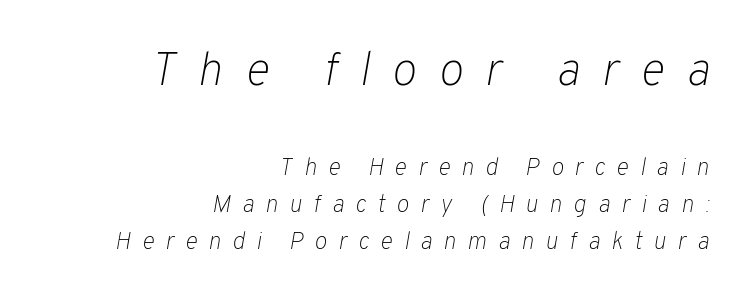
{"italic": "yes", "lean": "right", "slant_degrees": 10, "bold": "no", "weight": "light", "width": "normal", "stroke_contrast": "low", "x_height": "medium", "monospaced": "no", "underline": "no", "align": "right", "line_spacing": "normal", "line_spacing_ratio": 1.54, "letter_spacing": "wide", "letter_spacing_em": 0.47, "larger_block": "first", "size_ratio": 1.96, "glyph_px": 47}
